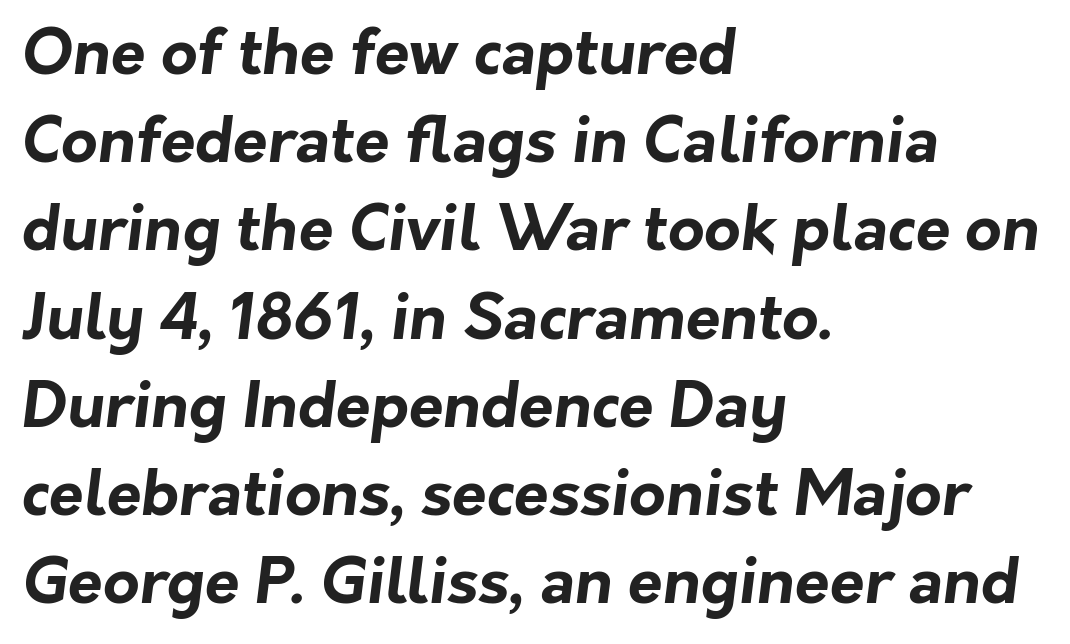
This sample is left-justified, so line endings fall wherever the words run out. Notice how descenders clear the ascenders below comfortably — that's standard leading. The foot of each line stays bare and open. Each letter keeps its own natural width here, so spacing adapts to shape. The strokes are fattened all the way to bold. There is no visible air inserted between adjacent glyphs.
